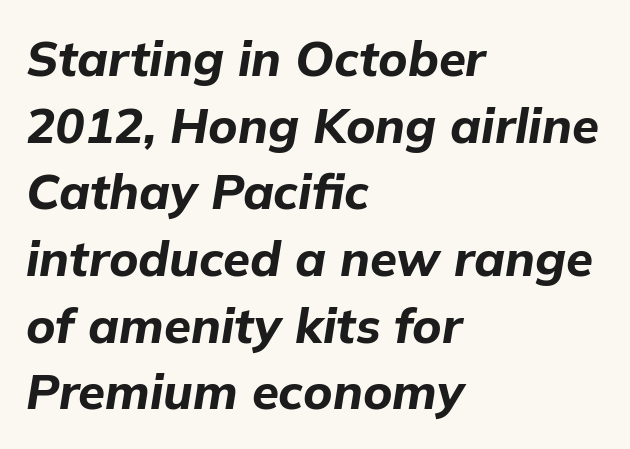
{"italic": "yes", "lean": "right", "slant_degrees": 9, "bold": "yes", "weight": "bold", "width": "normal", "stroke_contrast": "low", "x_height": "medium", "monospaced": "no", "underline": "no", "align": "left", "line_spacing": "normal", "line_spacing_ratio": 1.36, "letter_spacing": "normal", "letter_spacing_em": 0.0, "glyph_px": 49}
